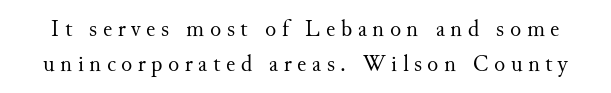
{"italic": "no", "bold": "no", "underline": "no", "line_spacing": "normal", "line_spacing_ratio": 1.52, "letter_spacing": "wide", "letter_spacing_em": 0.24, "glyph_px": 23}
